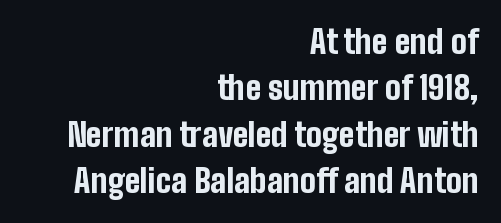
The image shows 32 px bold, condensed sans-serif type, upright; set right-aligned, normal line spacing (1.45x), normal letter spacing, not underlined; low stroke contrast and a medium x-height.
